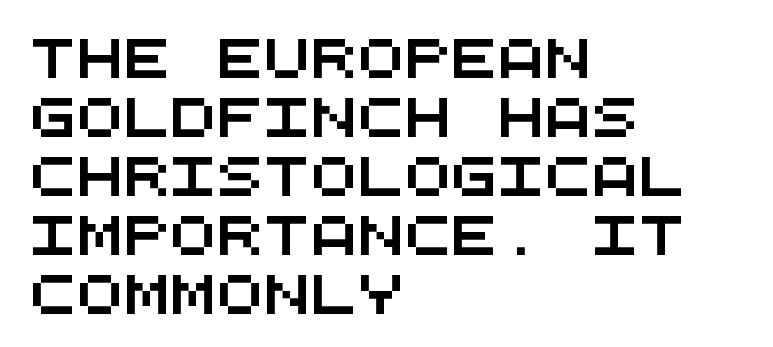
{"serif": "no", "width": "wide", "stroke_contrast": "medium", "x_height": "large", "monospaced": "yes", "underline": "no", "align": "left", "line_spacing": "normal", "line_spacing_ratio": 1.51, "letter_spacing": "normal", "letter_spacing_em": 0.0, "glyph_px": 39}
